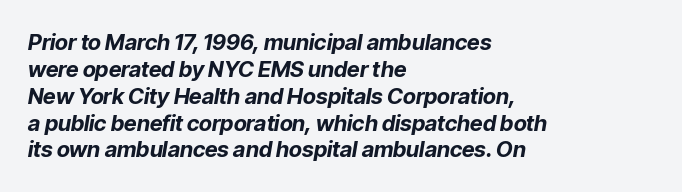
Horizontally, the lines are justified to the leading edge only. The strokes are fattened all the way to bold. Words appear dense and cohesive because spacing is normal. Each row of text sits above clean, open space. Rendered with sloped, italic letterforms.
